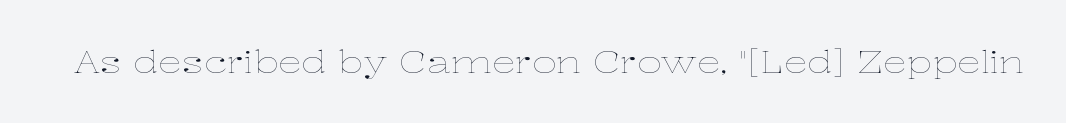
Q: Is the text bold? A: No.
Q: Is the text italic (slanted)? A: No, it is upright.
Q: Is the text underlined? A: No.
Q: Is the spacing between letters normal or unusually wide? A: Normal.
Q: Width (condensed, normal, or wide)? A: Wide.
Q: Stroke contrast? A: Low.
Q: x-height? A: Medium.
Q: Monospaced? A: No.
